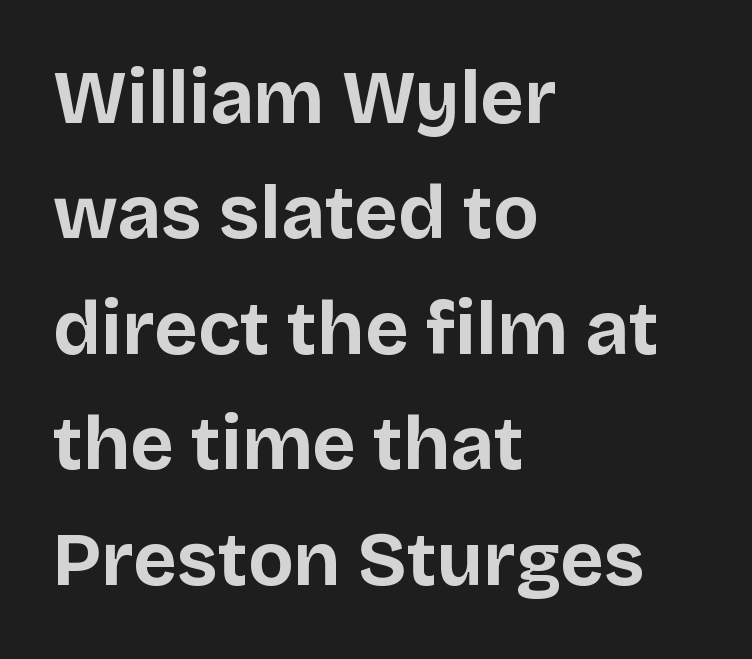
{"serif": "no", "italic": "no", "bold": "yes", "weight": "bold", "width": "normal", "stroke_contrast": "low", "x_height": "large", "monospaced": "no", "underline": "no", "align": "left", "line_spacing": "normal", "line_spacing_ratio": 1.54, "letter_spacing": "normal", "letter_spacing_em": 0.0, "glyph_px": 75}
